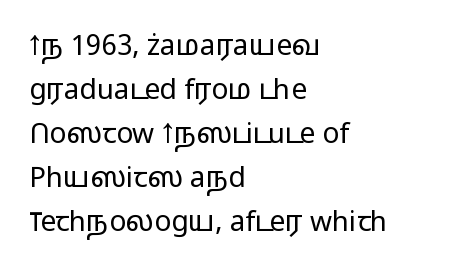
Q: Is the text bold? A: No.
Q: Is the text italic (slanted)? A: No, it is upright.
Q: Is the typeface a serif or a sans-serif typeface? A: Sans-serif.
Q: Is the text underlined? A: No.
Q: How is the paragraph aligned? A: Left-aligned.
Q: Is the spacing between letters normal or unusually wide? A: Normal.
Q: Is the spacing between lines tight, normal or loose? A: Normal.
Q: Width (condensed, normal, or wide)? A: Wide.
Q: Stroke contrast? A: Low.
Q: x-height? A: Medium.
Q: Monospaced? A: No.
